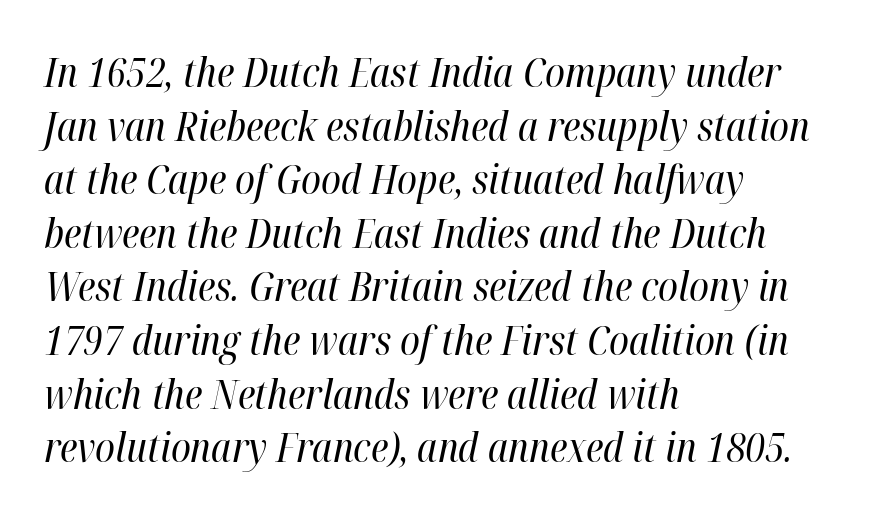
{"italic": "yes", "lean": "right", "slant_degrees": 12, "bold": "no", "weight": "regular", "width": "condensed", "stroke_contrast": "high", "x_height": "medium", "monospaced": "no", "underline": "no", "align": "left", "line_spacing": "normal", "line_spacing_ratio": 1.34, "letter_spacing": "normal", "letter_spacing_em": 0.0, "glyph_px": 40}
